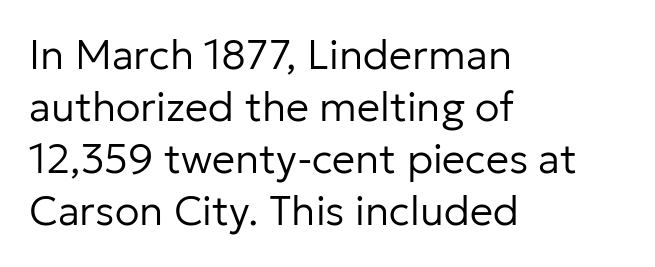
Q: Is the text bold? A: No.
Q: Is the text italic (slanted)? A: No, it is upright.
Q: Is the typeface a serif or a sans-serif typeface? A: Sans-serif.
Q: Is the text underlined? A: No.
Q: How is the paragraph aligned? A: Left-aligned.
Q: Is the spacing between letters normal or unusually wide? A: Normal.
Q: Is the spacing between lines tight, normal or loose? A: Normal.
Q: Width (condensed, normal, or wide)? A: Normal.
Q: Stroke contrast? A: Low.
Q: x-height? A: Medium.
Q: Monospaced? A: No.
